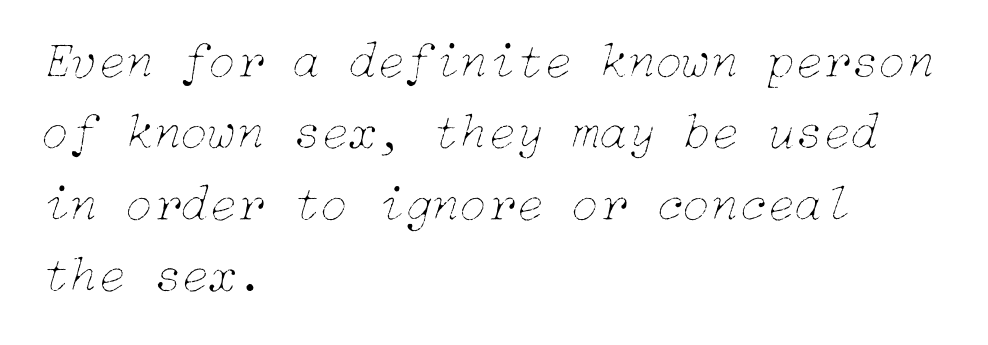
Q: Is the text bold? A: No.
Q: Is the text italic (slanted)? A: Yes, it leans right by about 15 degrees.
Q: Is the text underlined? A: No.
Q: How is the paragraph aligned? A: Left-aligned.
Q: Is the spacing between letters normal or unusually wide? A: Normal.
Q: Is the spacing between lines tight, normal or loose? A: Normal.
Q: Width (condensed, normal, or wide)? A: Normal.
Q: Stroke contrast? A: Low.
Q: x-height? A: Medium.
